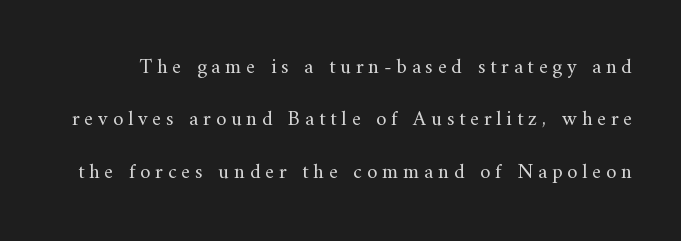
Is the stroke heavy? The answer is a plain regular-or-lighter. Reading down the column, the eye jumps a long way to each next line. The letters stand straight up with perfectly vertical stems. The rendering inserts visible extra space after every character. The space directly below the letters is spotless.
